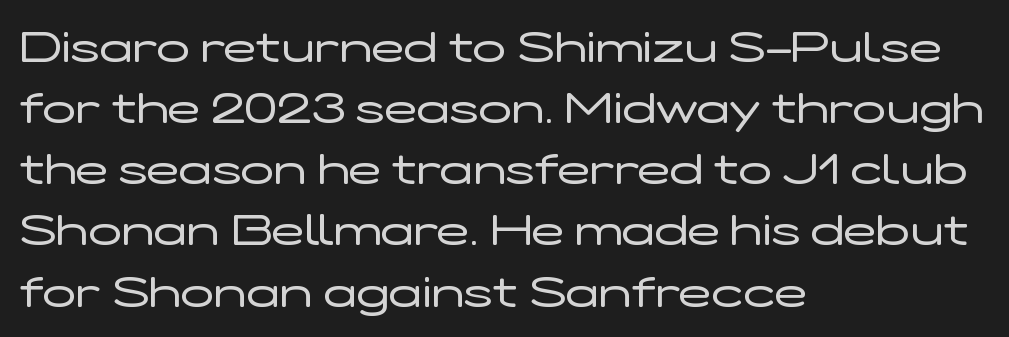
The image shows 44 px regular-weight, wide sans-serif type, upright; set left-aligned, normal line spacing (1.39x), normal letter spacing, not underlined; low stroke contrast and a medium x-height.
